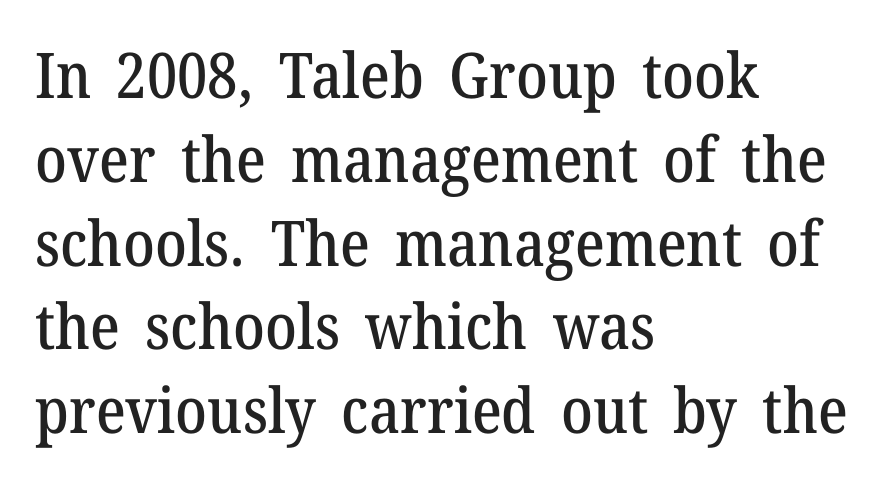
The image shows 63 px serif type, upright; set left-aligned, normal line spacing (1.33x), normal letter spacing, not underlined; medium stroke contrast and a medium x-height.
